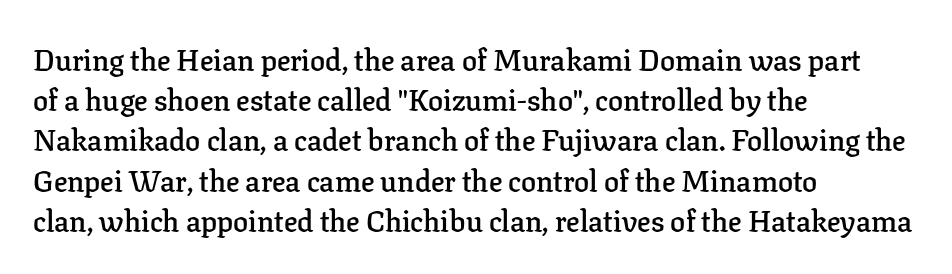
Q: Is the text bold? A: Semi-bold.
Q: Is the text italic (slanted)? A: No, it is upright.
Q: Is the typeface a serif or a sans-serif typeface? A: Serif.
Q: Is the text underlined? A: No.
Q: How is the paragraph aligned? A: Left-aligned.
Q: Is the spacing between letters normal or unusually wide? A: Normal.
Q: Is the spacing between lines tight, normal or loose? A: Normal.
Q: Width (condensed, normal, or wide)? A: Normal.
Q: Stroke contrast? A: Low.
Q: x-height? A: Medium.
Q: Monospaced? A: No.
